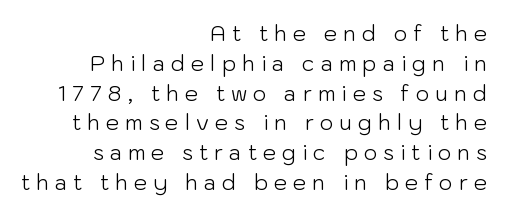
Q: Is the text bold? A: No.
Q: Is the text italic (slanted)? A: No, it is upright.
Q: Is the text underlined? A: No.
Q: How is the paragraph aligned? A: Right-aligned.
Q: Is the spacing between letters normal or unusually wide? A: Unusually wide.
Q: Is the spacing between lines tight, normal or loose? A: Normal.
